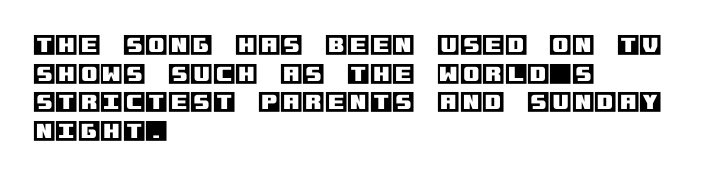
Q: Is the text italic (slanted)? A: No, it is upright.
Q: Is the text underlined? A: No.
Q: How is the paragraph aligned? A: Left-aligned.
Q: Is the spacing between letters normal or unusually wide? A: Normal.
Q: Is the spacing between lines tight, normal or loose? A: Normal.
